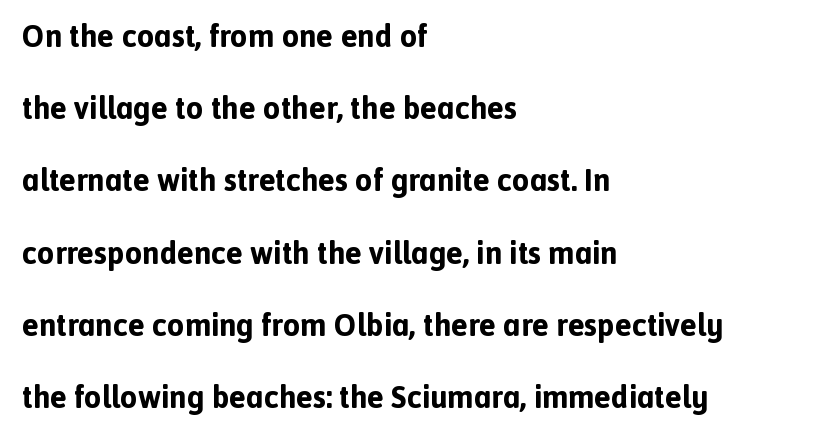
The image shows 31 px bold sans-serif type, upright; set left-aligned, loose line spacing (2.33x), normal letter spacing, not underlined; a medium x-height.
